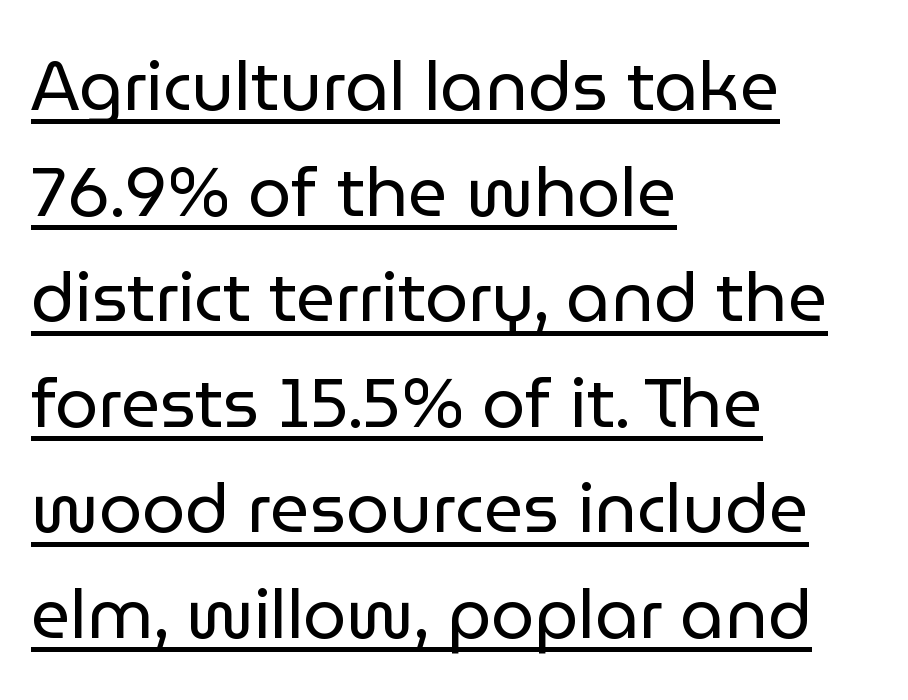
The image shows 69 px regular-weight sans-serif type, upright; set left-aligned, normal line spacing (1.53x), normal letter spacing, underlined; low stroke contrast and a medium x-height.
